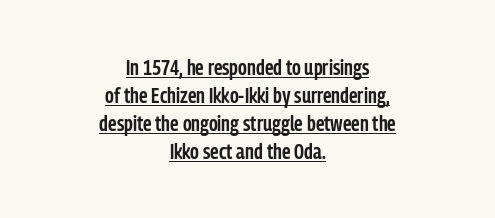
{"italic": "no", "bold": "semi", "underline": "yes", "align": "center", "line_spacing": "normal", "line_spacing_ratio": 1.28, "letter_spacing": "normal", "letter_spacing_em": 0.0, "glyph_px": 22}
